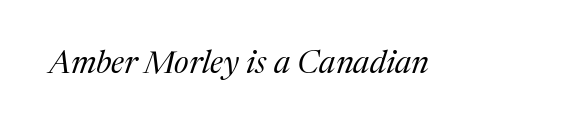
Q: Is the text bold? A: No.
Q: Is the text italic (slanted)? A: Yes, it leans right by about 17 degrees.
Q: Is the typeface a serif or a sans-serif typeface? A: Serif.
Q: Is the text underlined? A: No.
Q: Is the spacing between letters normal or unusually wide? A: Normal.
Q: Width (condensed, normal, or wide)? A: Normal.
Q: Stroke contrast? A: Medium.
Q: x-height? A: Medium.
Q: Monospaced? A: No.
